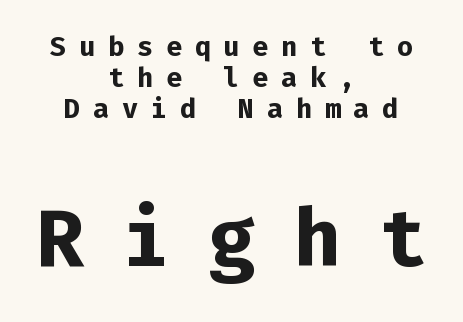
Q: Is the text bold? A: Yes.
Q: Is the text italic (slanted)? A: No, it is upright.
Q: Is the typeface a serif or a sans-serif typeface? A: Sans-serif.
Q: Is the text underlined? A: No.
Q: How is the paragraph aligned? A: Centered.
Q: Is the spacing between letters normal or unusually wide? A: Unusually wide.
Q: Is the spacing between lines tight, normal or loose? A: Tight.
Q: Which block of text is set in a larger size, the first (top) or the second (bottom)? A: The second (bottom) one.
Q: Width (condensed, normal, or wide)? A: Normal.
Q: Stroke contrast? A: Low.
Q: x-height? A: Medium.
Q: Monospaced? A: Yes.
